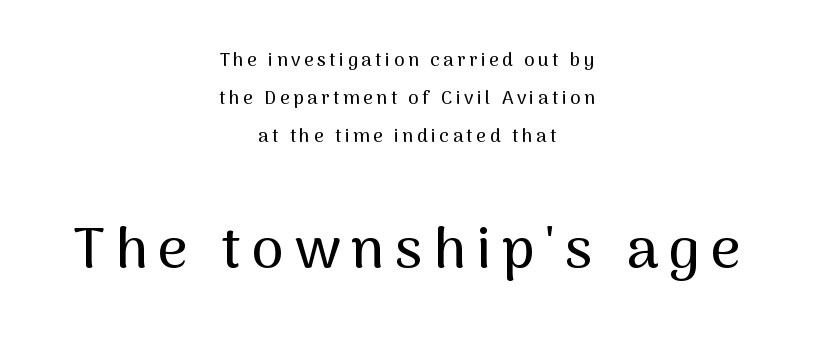
Q: Is the text italic (slanted)? A: No, it is upright.
Q: Is the typeface a serif or a sans-serif typeface? A: Sans-serif.
Q: Is the text underlined? A: No.
Q: How is the paragraph aligned? A: Centered.
Q: Is the spacing between lines tight, normal or loose? A: Loose.
Q: Which block of text is set in a larger size, the first (top) or the second (bottom)? A: The second (bottom) one.
Q: Width (condensed, normal, or wide)? A: Normal.
Q: Stroke contrast? A: Medium.
Q: x-height? A: Medium.
Q: Monospaced? A: No.
